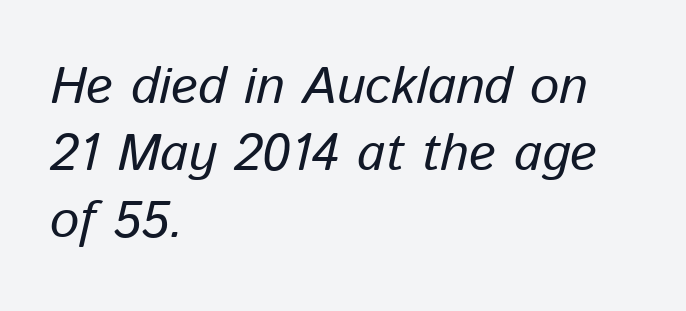
The image shows 52 px regular-weight type, italic (leaning right); set left-aligned, normal line spacing (1.29x), normal letter spacing, not underlined; low stroke contrast and a medium x-height.
